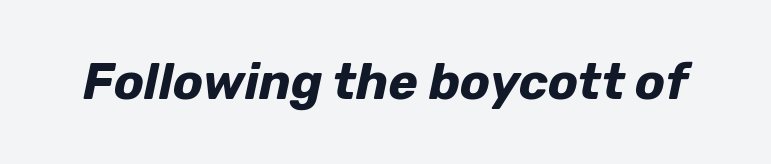
Q: Is the text bold? A: Yes.
Q: Is the text italic (slanted)? A: Yes, it leans right by about 12 degrees.
Q: Is the text underlined? A: No.
Q: Is the spacing between letters normal or unusually wide? A: Normal.
Q: Width (condensed, normal, or wide)? A: Normal.
Q: Stroke contrast? A: Low.
Q: x-height? A: Medium.
Q: Monospaced? A: No.
